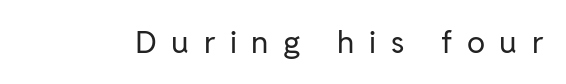
Q: Is the text bold? A: No.
Q: Is the text italic (slanted)? A: No, it is upright.
Q: Is the typeface a serif or a sans-serif typeface? A: Sans-serif.
Q: Is the text underlined? A: No.
Q: Is the spacing between letters normal or unusually wide? A: Unusually wide.
Q: Width (condensed, normal, or wide)? A: Normal.
Q: Stroke contrast? A: Low.
Q: x-height? A: Medium.
Q: Monospaced? A: No.
